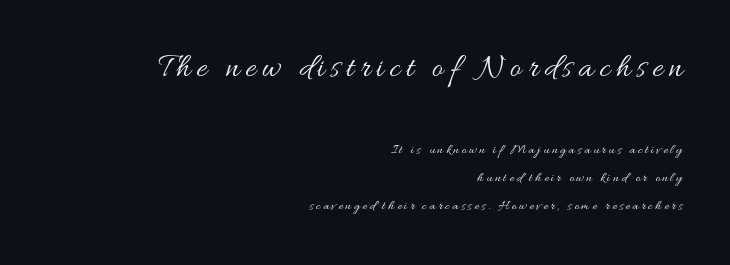
{"bold": "no", "weight": "regular", "width": "wide", "stroke_contrast": "medium", "x_height": "small", "monospaced": "no", "underline": "no", "align": "right", "line_spacing": "loose", "line_spacing_ratio": 2.01, "larger_block": "first", "size_ratio": 2.36, "glyph_px": 33}
